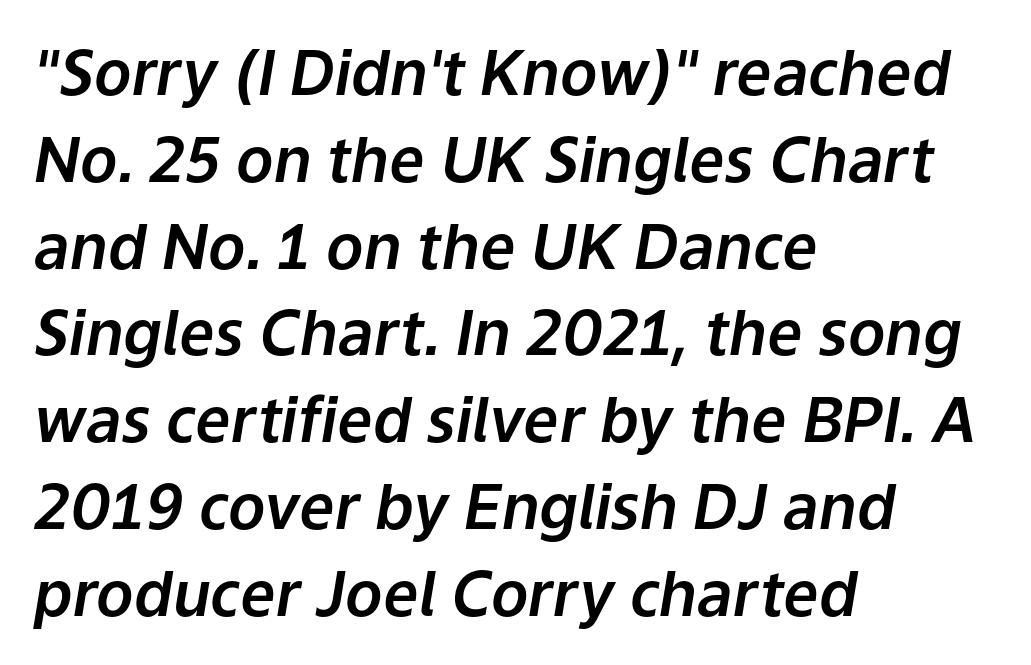
The image shows 62 px text type, italic (leaning right); set left-aligned, normal line spacing (1.4x), normal letter spacing, not underlined; low stroke contrast and a medium x-height.
